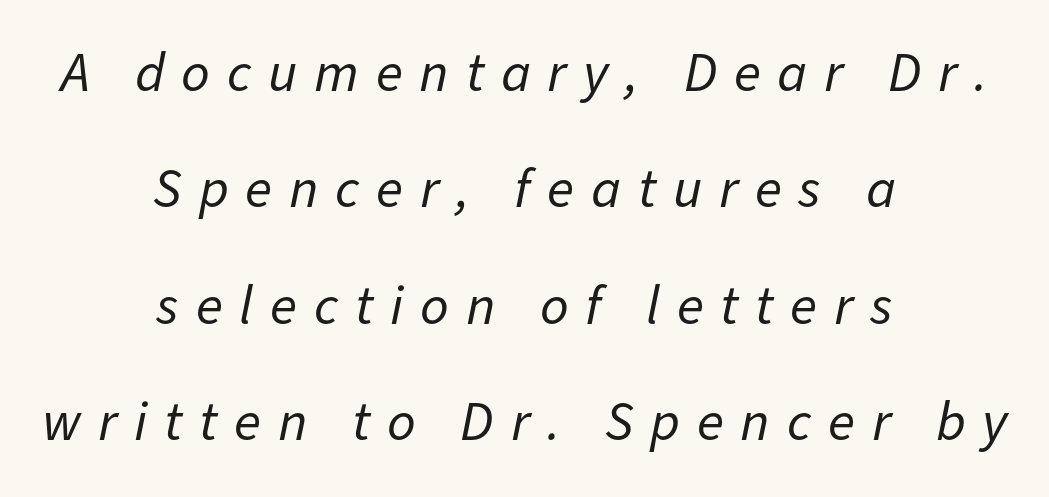
The space directly below the letters is spotless. Is the stroke heavy? The answer is a plain regular-or-lighter. The tracking jumps out immediately: characters are airy and widely separated. The letters advance in unequal steps, a hallmark of proportional type.
